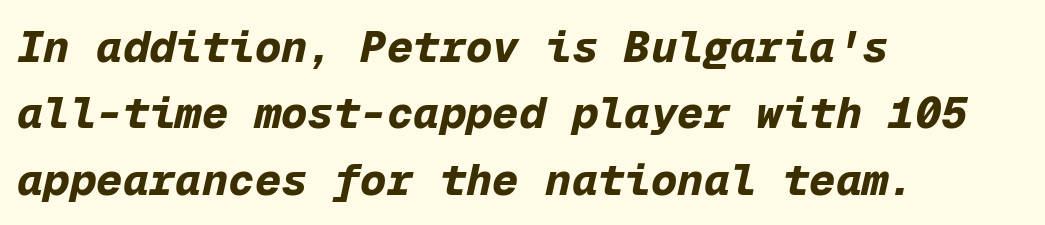
The image shows 44 px bold type, italic (leaning right), monospaced; set left-aligned, normal line spacing (1.51x), normal letter spacing, not underlined; low stroke contrast and a medium x-height.
